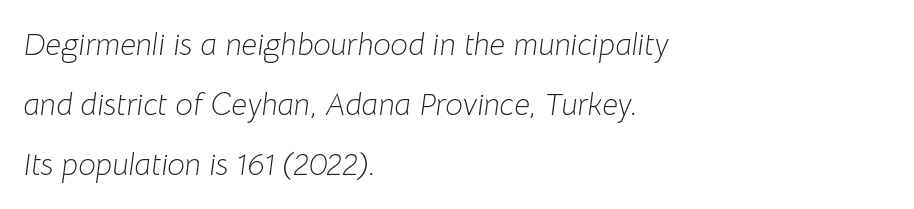
The weight tops out at a normal text grade. Layout note: lines flush left. Varying glyph widths throughout — classic text-font behaviour. The leading is generous, giving the passage an open texture. Compared with ordinary roman type, these characters are visibly tilted. The rendering keeps characters at their native spacing.
